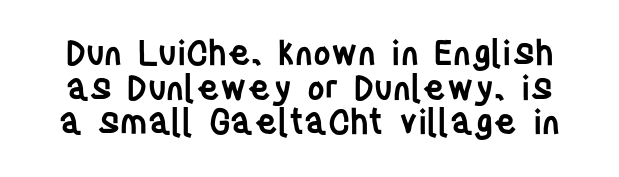
The strokes are fattened partway — semibold, not bold. A roman cut, with each character standing at attention. Letterform terminals end flat and unadorned throughout the passage. The letterforms sit shoulder to shoulder at normal distance. This rendering features lettering with no underline. Leading is clearly below the norm, producing a dense column.
